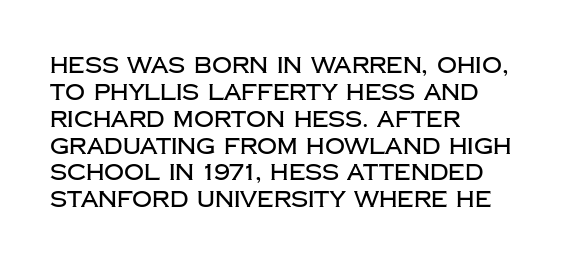
Is the block centered? No — it sits flush against the left margin. Beneath every word, the page is bare. What stands out about the letter spacing? Nothing — it is the standard amount. The lettering stays uniformly vertical, giving the passage a roman look.
